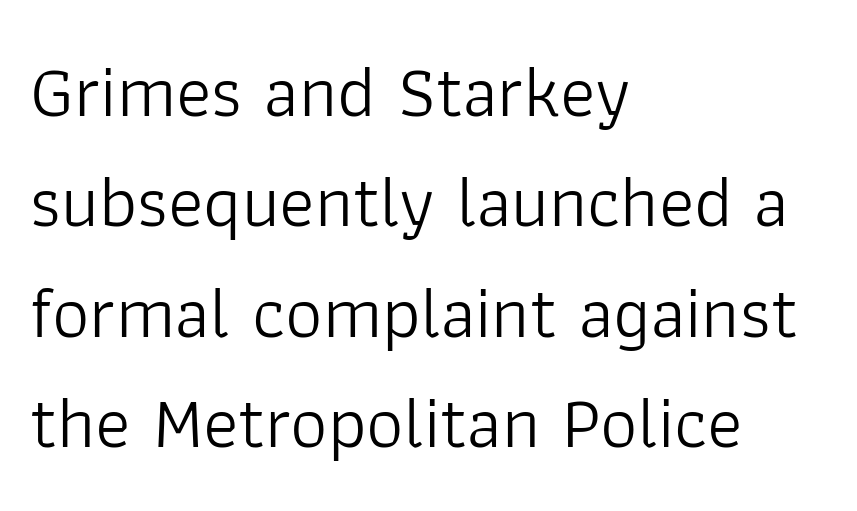
The image shows 74 px light sans-serif type, upright; set left-aligned, normal line spacing (1.49x), normal letter spacing, not underlined; low stroke contrast and a medium x-height.
